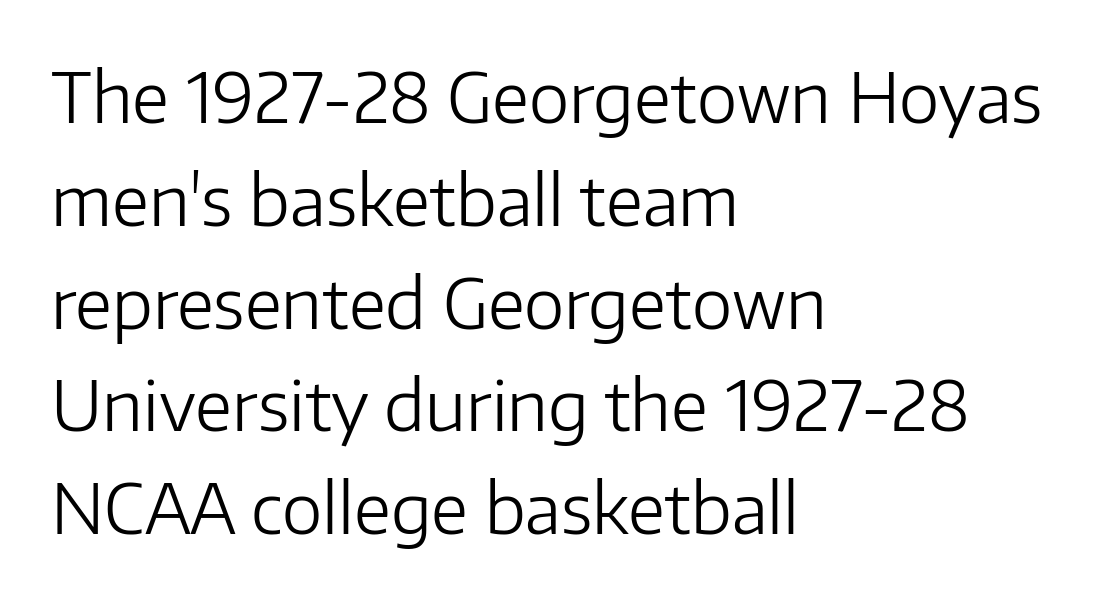
This is the regular roman posture of the typeface. Letters rest on an invisible, unmarked baseline. The horizontal fit of the characters is conventional and even. The passage shown is typed in a proportional face where columns would drift.
